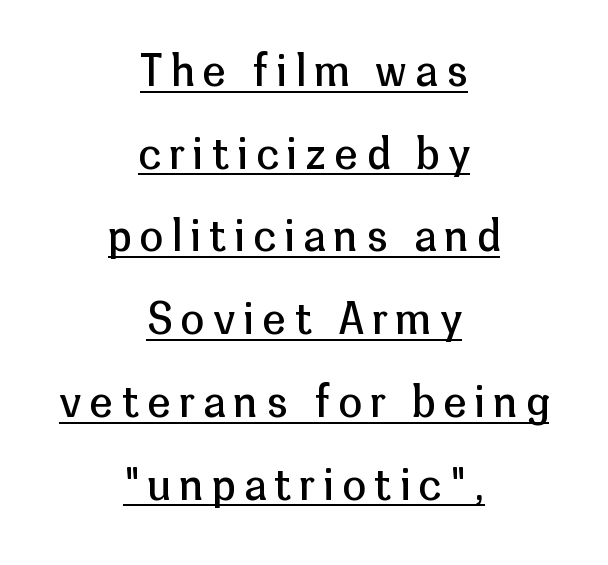
The image shows 42 px regular-weight sans-serif type, upright; set centered, loose line spacing (1.97x), unusually wide letter spacing (+0.21 em), underlined; low stroke contrast and a medium x-height.
